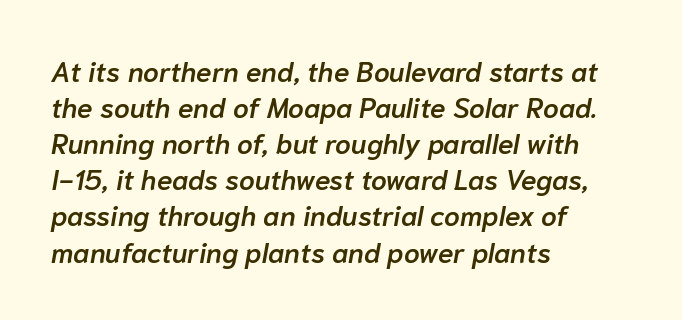
{"italic": "yes", "lean": "right", "slant_degrees": 10, "bold": "semi", "weight": "semibold", "width": "normal", "stroke_contrast": "low", "x_height": "medium", "monospaced": "no", "underline": "no", "align": "left", "line_spacing": "normal", "line_spacing_ratio": 1.29, "letter_spacing": "normal", "letter_spacing_em": 0.0, "glyph_px": 28}
